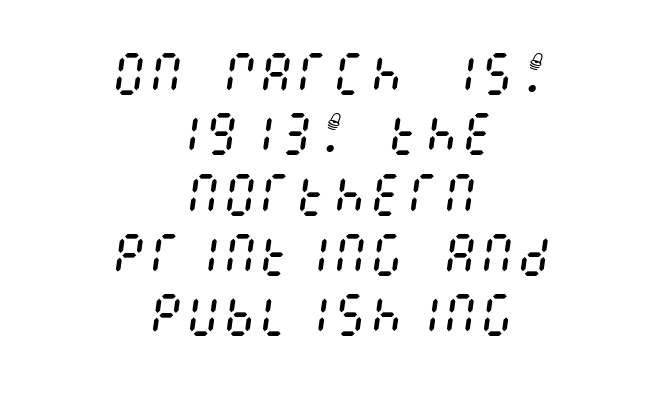
Q: Is the text bold? A: No.
Q: Is the text italic (slanted)? A: Yes, it leans right by about 8 degrees.
Q: Is the text underlined? A: No.
Q: How is the paragraph aligned? A: Centered.
Q: Is the spacing between letters normal or unusually wide? A: Normal.
Q: Is the spacing between lines tight, normal or loose? A: Normal.
Q: Width (condensed, normal, or wide)? A: Condensed.
Q: Stroke contrast? A: Medium.
Q: x-height? A: Large.
